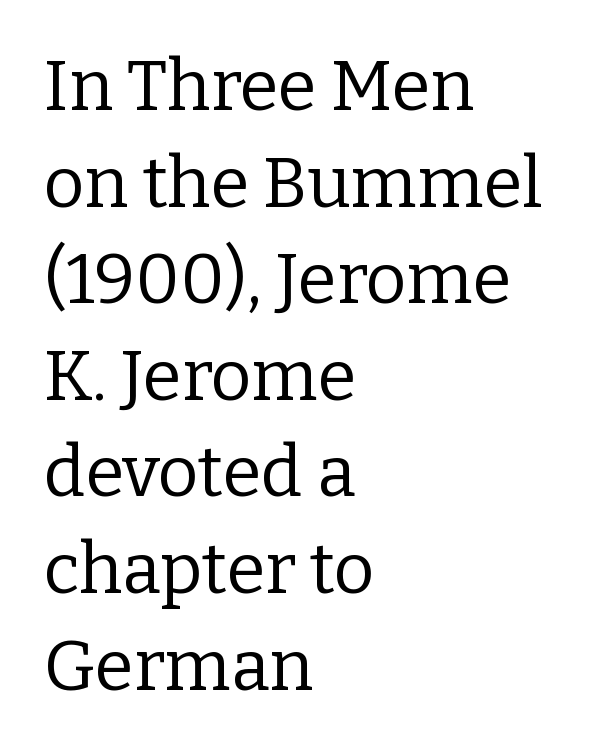
Glyph-to-glyph distance matches everyday printed text. The space between consecutive lines is moderate. This rendering employs a face with finishing strokes, i.e., a serif. The string is rendered with underlining switched off. Leftover space on each line is placed entirely after the last word. These lines are rendered in a variable-pitch font.
